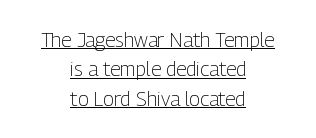
Both edges are ragged and mirror each other, which tells us the setting is centered. This rendering leaves character spacing at its baseline value. Evenly set lines give the paragraph a standard silhouette. Designer's note — italics off, roman on.
